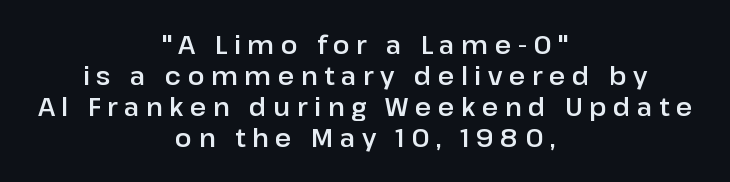
The line texture is sparse and dotted thanks to wide tracking. This is roman type, the default non-slanted kind. Every row of glyphs is offset so its center matches the block's center. The space beneath each line is pristine and unruled.
